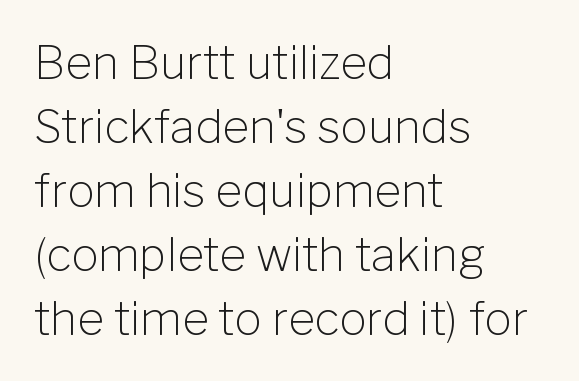
Typeset ragged right — the left edge is the straight one. Is this a fixed-width face? No — the glyphs have proportional, varying widths. Just letters on the line, the space beneath them empty. One glance says typical: line gaps are just what's usual. The rendering shows plain stroke endings on the letterforms — a sans-serif design.
